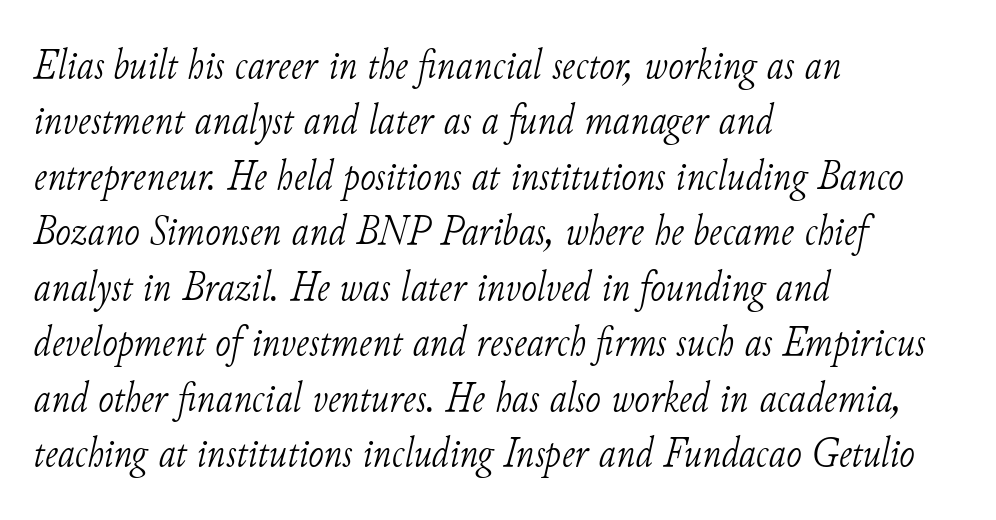
{"serif": "yes", "italic": "yes", "lean": "right", "slant_degrees": 11, "bold": "no", "weight": "light", "width": "normal", "stroke_contrast": "low", "x_height": "small", "monospaced": "no", "underline": "no", "align": "left", "line_spacing": "normal", "line_spacing_ratio": 1.32, "letter_spacing": "normal", "letter_spacing_em": 0.0, "glyph_px": 42}
